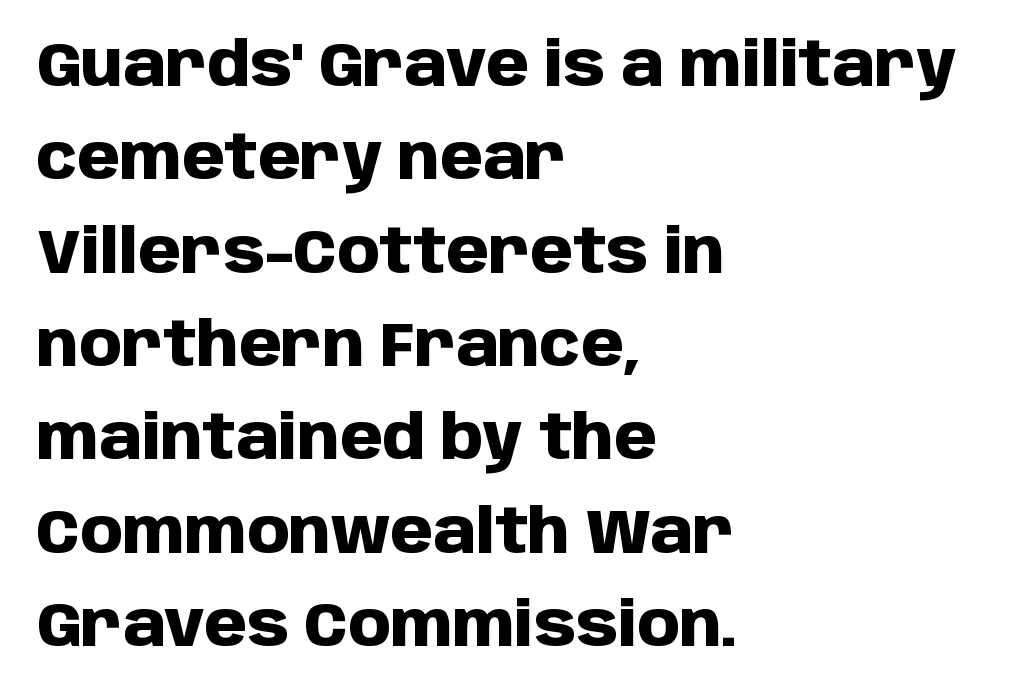
{"serif": "no", "italic": "no", "bold": "yes", "weight": "heavy", "width": "normal", "stroke_contrast": "low", "x_height": "large", "monospaced": "no", "underline": "no", "align": "left", "line_spacing": "normal", "line_spacing_ratio": 1.53, "letter_spacing": "normal", "letter_spacing_em": 0.0, "glyph_px": 61}
